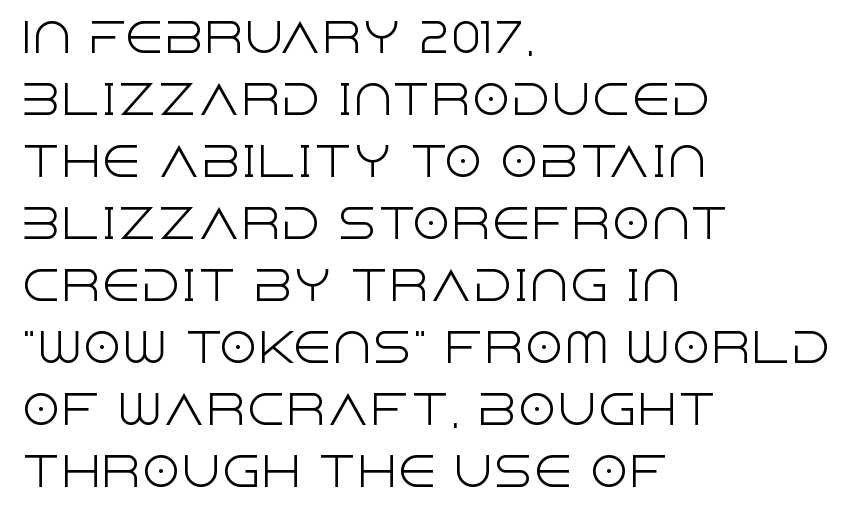
Reading down the column, the eye jumps a familiar distance to each next line. A sans-serif font was chosen for this passage. Horizontal alignment here is leftward, the default for most running prose. Is this a fixed-width face? No — the glyphs have proportional, varying widths. No letter is thick-stroked: the sample isn't bold. Descenders are the only things crossing below the line.
